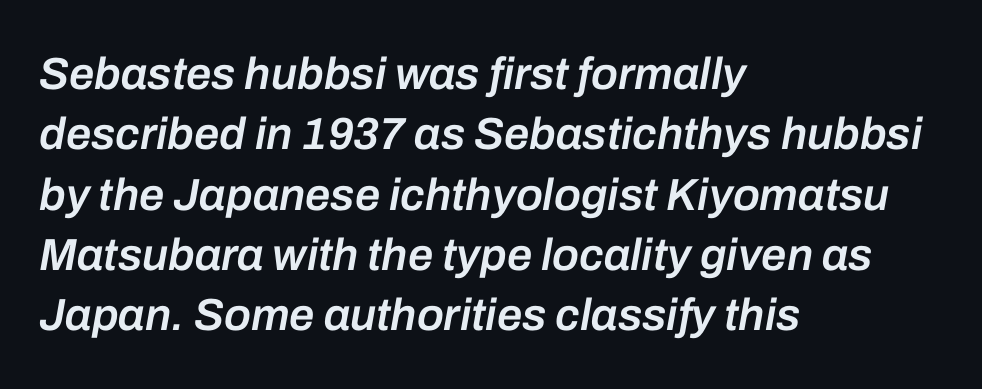
Q: Is the text bold? A: Semi-bold.
Q: Is the text italic (slanted)? A: Yes, it leans right by about 10 degrees.
Q: Is the text underlined? A: No.
Q: How is the paragraph aligned? A: Left-aligned.
Q: Is the spacing between letters normal or unusually wide? A: Normal.
Q: Is the spacing between lines tight, normal or loose? A: Normal.
Q: Width (condensed, normal, or wide)? A: Normal.
Q: Stroke contrast? A: Low.
Q: x-height? A: Medium.
Q: Monospaced? A: No.
